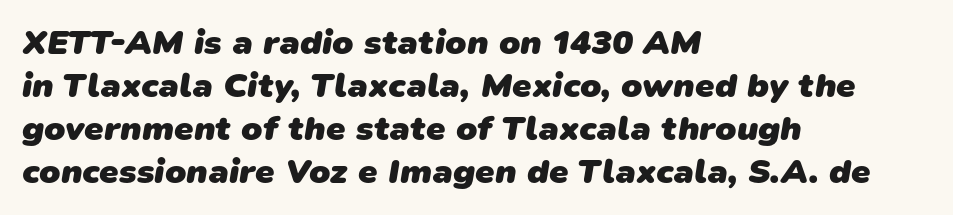
Caption: bold face, heavy strokes. Tracking value appears to be zero — textbook default spacing. Is this a fixed-width face? No — the glyphs have proportional, varying widths. Casual observation: everything's shoved over to the left.
